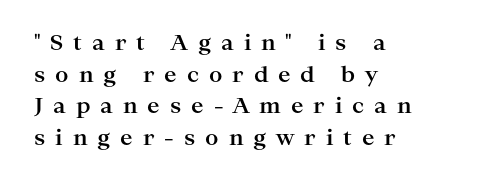
The image shows 21 px bold type, upright; set left-aligned, normal line spacing (1.51x), unusually wide letter spacing (+0.47 em), not underlined.
